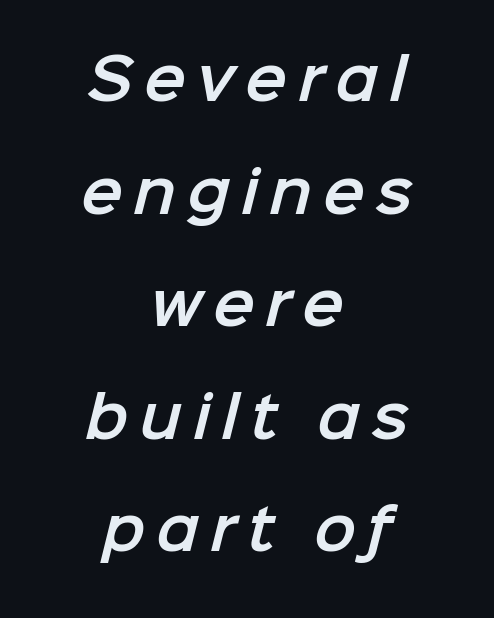
The image shows 56 px sans-serif type; set centered, loose line spacing (2.01x), not underlined; low stroke contrast and a medium x-height.
